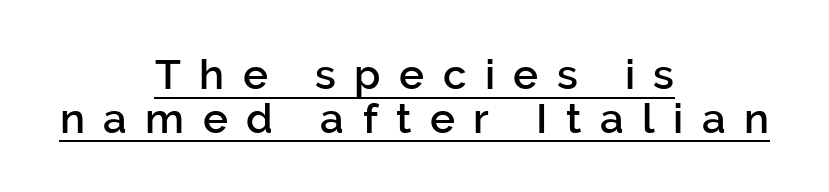
The image shows 42 px semibold sans-serif type, upright; set centered, tight line spacing (1.04x), unusually wide letter spacing (+0.44 em), underlined; low stroke contrast and a medium x-height.
